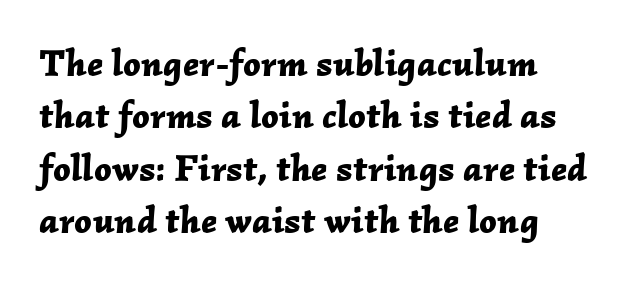
{"italic": "yes", "lean": "right", "slant_degrees": 2, "bold": "yes", "weight": "bold", "width": "normal", "stroke_contrast": "low", "x_height": "medium", "monospaced": "no", "underline": "no", "align": "left", "line_spacing": "normal", "line_spacing_ratio": 1.38, "letter_spacing": "normal", "letter_spacing_em": 0.0, "glyph_px": 38}
